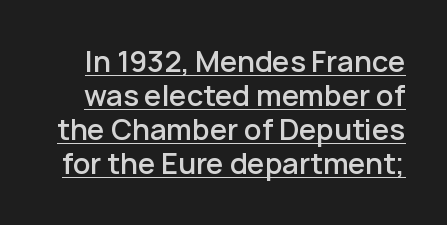
{"serif": "no", "italic": "no", "bold": "semi", "weight": "semibold", "width": "normal", "stroke_contrast": "low", "x_height": "medium", "monospaced": "no", "underline": "yes", "line_spacing_ratio": 1.21, "letter_spacing": "normal", "letter_spacing_em": 0.0, "glyph_px": 28}
